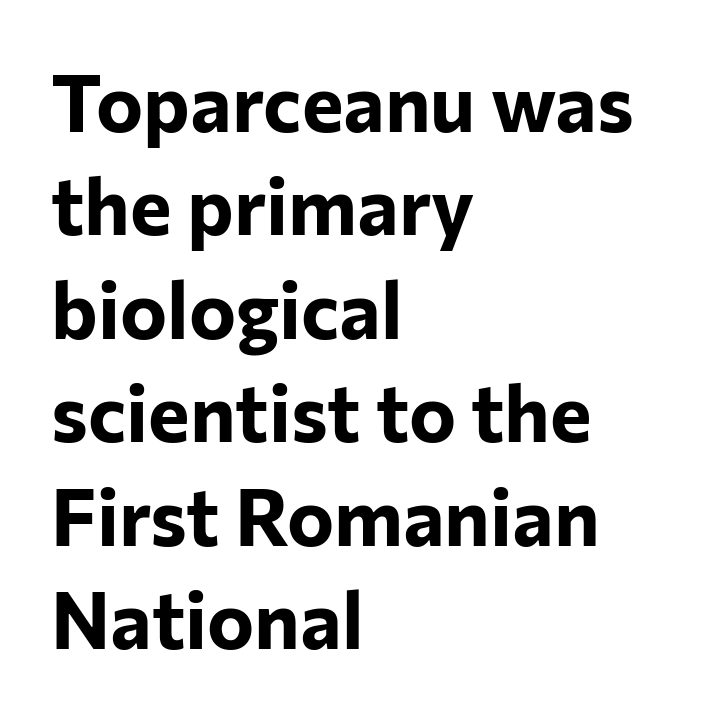
Posture: vertical. The rendering keeps characters at their native spacing. Descenders are the only things crossing below the line. Stroke terminals: plain, sans-serif. The typesetting leans heavy: a genuine bold. Students, observe: this is what conventionally led text looks like.
